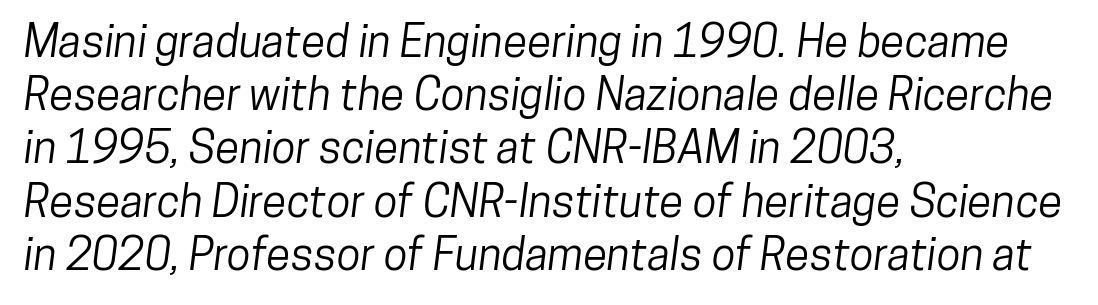
The image shows 44 px condensed sans-serif type; set left-aligned, line spacing 1.21x, normal letter spacing, not underlined; low stroke contrast and a medium x-height.
